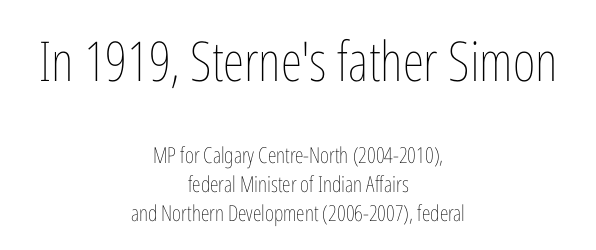
Typesetter's note — upper block bumped up in size, lower block left smaller. The passage shown is typed in a proportional face where columns would drift. Has an underline been added? It has not. The axis of the letterforms is exactly vertical. Weight: regular or lighter. Compared with typical paragraphs, the rows here are spaced about the same.
